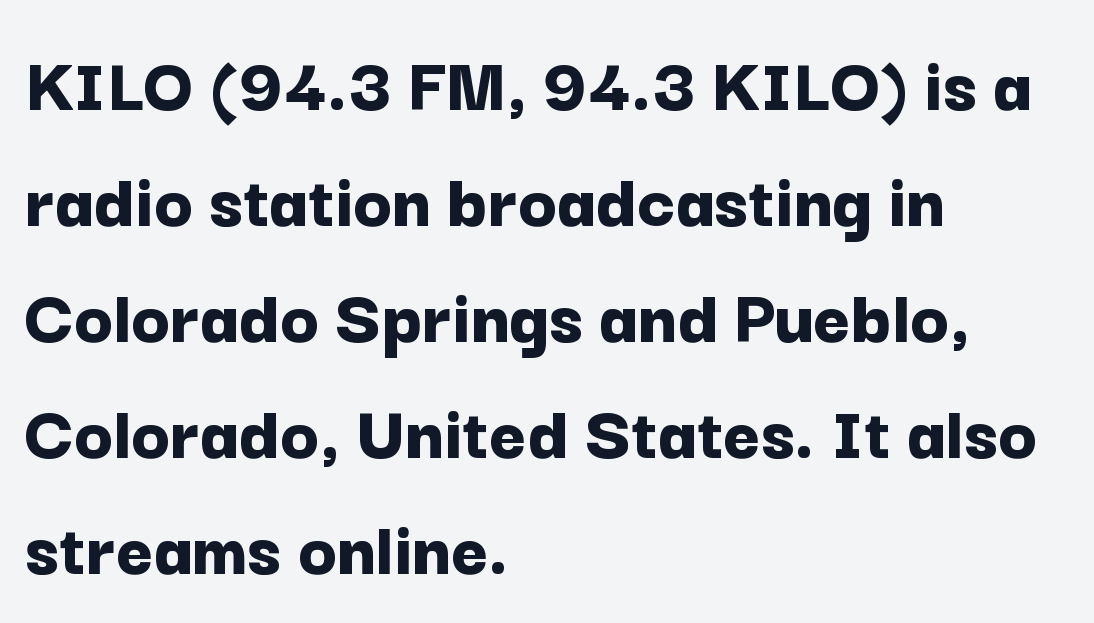
{"serif": "no", "italic": "no", "bold": "yes", "weight": "bold", "width": "normal", "stroke_contrast": "low", "x_height": "medium", "monospaced": "no", "underline": "no", "align": "left", "line_spacing": "normal", "line_spacing_ratio": 1.45, "letter_spacing": "normal", "letter_spacing_em": 0.0, "glyph_px": 80}
